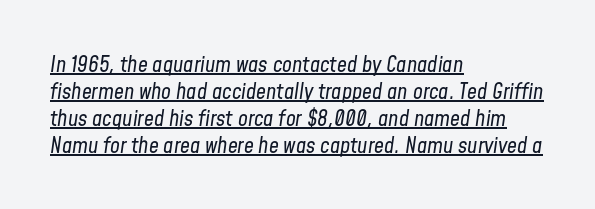
{"italic": "yes", "lean": "right", "slant_degrees": 8, "bold": "no", "underline": "yes", "align": "left", "line_spacing_ratio": 1.23, "letter_spacing": "normal", "letter_spacing_em": 0.0, "glyph_px": 22}
